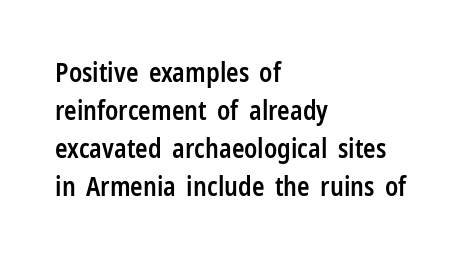
{"italic": "no", "bold": "semi", "underline": "no", "align": "left", "line_spacing": "normal", "line_spacing_ratio": 1.46, "letter_spacing": "normal", "letter_spacing_em": 0.0, "glyph_px": 26}
